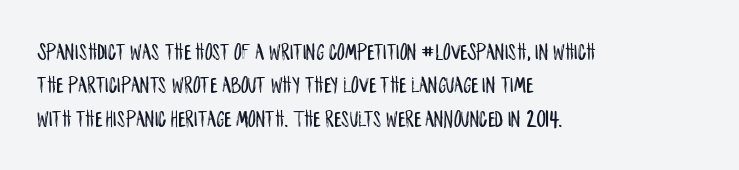
Q: Is the text italic (slanted)? A: No, it is upright.
Q: Is the text underlined? A: No.
Q: How is the paragraph aligned? A: Left-aligned.
Q: Is the spacing between letters normal or unusually wide? A: Normal.
Q: Is the spacing between lines tight, normal or loose? A: Normal.
